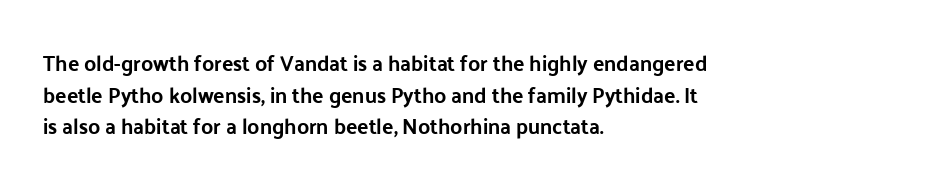
Q: Is the text italic (slanted)? A: No, it is upright.
Q: Is the text underlined? A: No.
Q: How is the paragraph aligned? A: Left-aligned.
Q: Is the spacing between letters normal or unusually wide? A: Normal.
Q: Is the spacing between lines tight, normal or loose? A: Normal.
